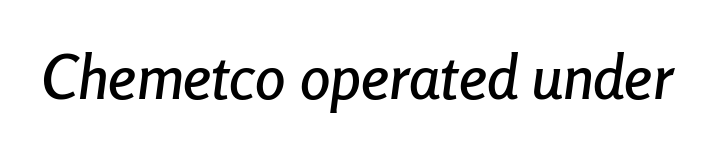
The image shows 61 px condensed type, italic (leaning right); set normal letter spacing, not underlined; low stroke contrast and a medium x-height.
